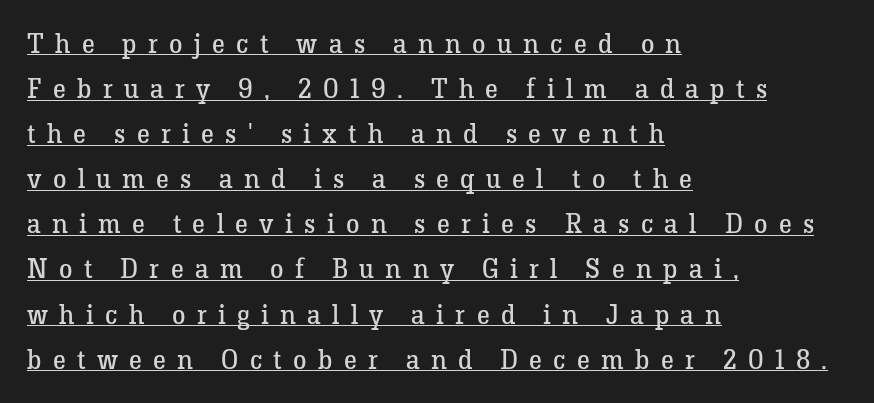
{"italic": "no", "bold": "no", "underline": "yes", "align": "left", "line_spacing": "normal", "line_spacing_ratio": 1.67, "letter_spacing": "wide", "letter_spacing_em": 0.42, "glyph_px": 27}
